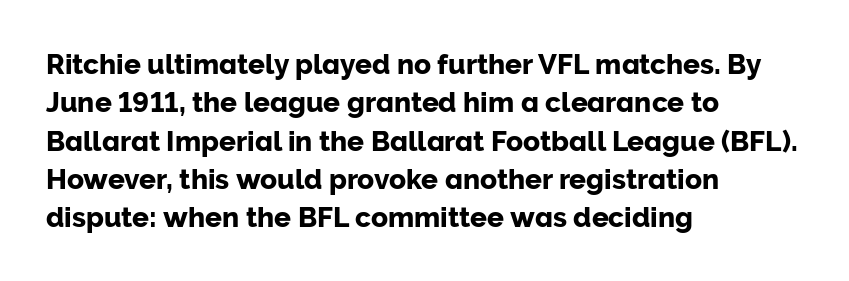
{"serif": "no", "italic": "no", "width": "normal", "stroke_contrast": "low", "x_height": "medium", "monospaced": "no", "underline": "no", "align": "left", "line_spacing": "normal", "line_spacing_ratio": 1.37, "letter_spacing": "normal", "letter_spacing_em": 0.0, "glyph_px": 28}
